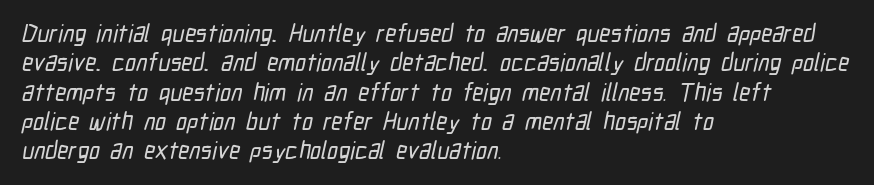
{"underline": "no", "align": "left", "line_spacing_ratio": 1.22, "letter_spacing": "normal", "letter_spacing_em": 0.0, "glyph_px": 24}
